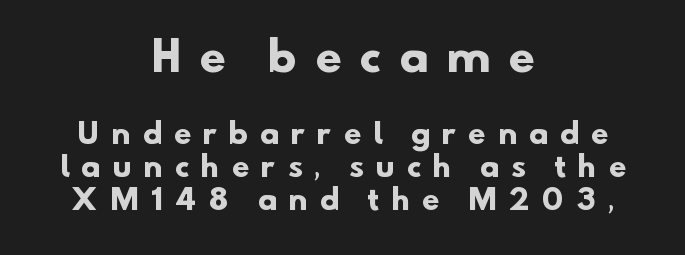
{"serif": "no", "bold": "yes", "weight": "heavy", "width": "normal", "stroke_contrast": "low", "x_height": "small", "monospaced": "no", "underline": "no", "align": "center", "line_spacing_ratio": 1.19, "letter_spacing": "wide", "letter_spacing_em": 0.45, "larger_block": "first", "size_ratio": 1.5, "glyph_px": 42}
